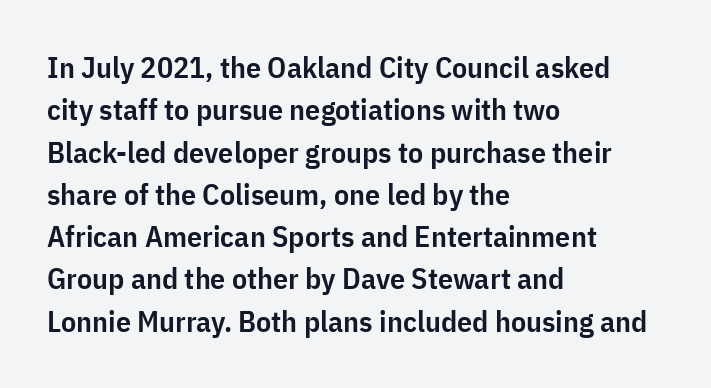
{"serif": "no", "italic": "no", "bold": "semi", "weight": "semibold", "width": "condensed", "stroke_contrast": "low", "x_height": "medium", "monospaced": "no", "underline": "no", "align": "left", "line_spacing": "normal", "line_spacing_ratio": 1.41, "letter_spacing": "normal", "letter_spacing_em": 0.0, "glyph_px": 30}
